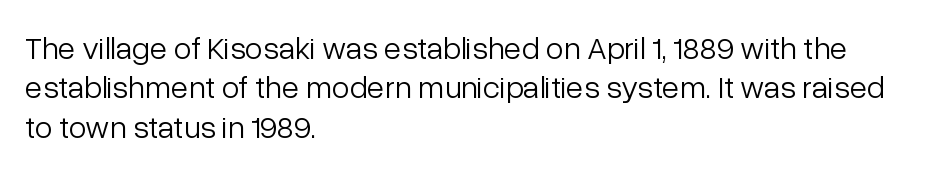
This is sans-serif lettering, the kind often seen on screens and signage. A typesetter would call this proportional, since set widths differ per character. If you drew a ruler down the left edge, every line would touch it. Unmarked baselines from the first word to the last.
